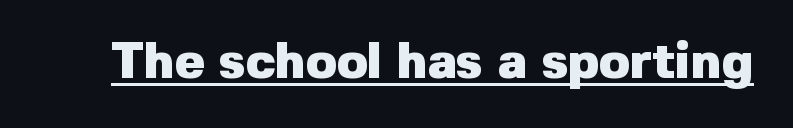
{"serif": "no", "italic": "no", "bold": "yes", "weight": "heavy", "width": "normal", "stroke_contrast": "low", "x_height": "medium", "monospaced": "no", "underline": "yes", "letter_spacing": "normal", "letter_spacing_em": 0.0, "glyph_px": 50}
